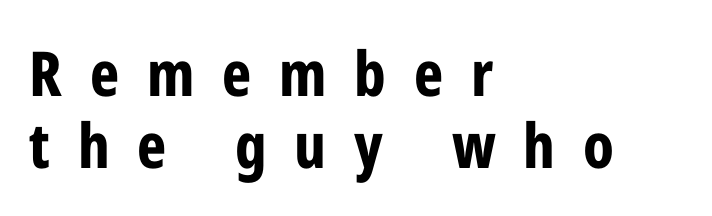
The image shows 62 px bold, condensed sans-serif type, upright; set left-aligned, line spacing 1.16x, unusually wide letter spacing (+0.45 em), not underlined; low stroke contrast and a medium x-height.
